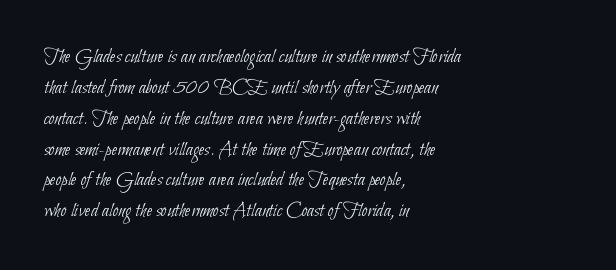
The face used here is rendered with its standard letterfit. The typesetter chose a ragged-right arrangement here. Quick note: interline space is typical. Letters rest on an invisible, unmarked baseline. The face looks like a standard text weight, possibly lighter.
